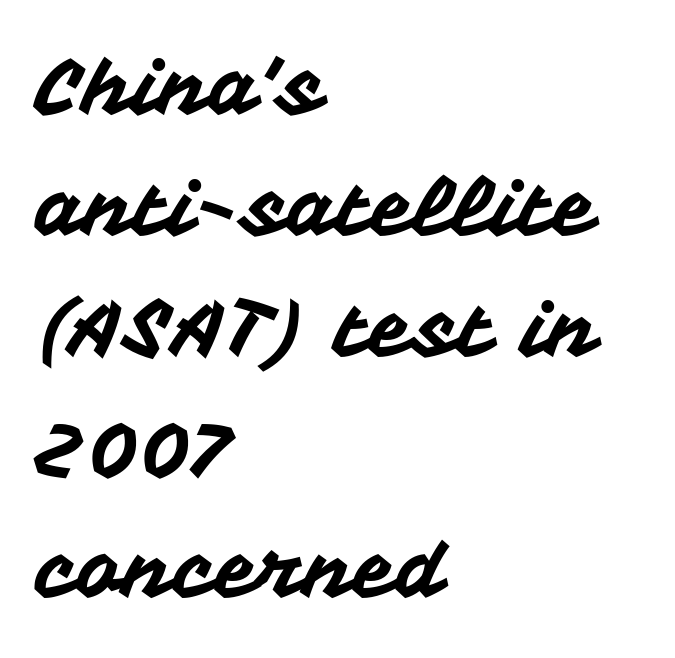
Q: Is the text italic (slanted)? A: Yes.
Q: Is the typeface a serif or a sans-serif typeface? A: Sans-serif.
Q: Is the text underlined? A: No.
Q: How is the paragraph aligned? A: Left-aligned.
Q: Is the spacing between letters normal or unusually wide? A: Normal.
Q: Is the spacing between lines tight, normal or loose? A: Normal.
Q: Width (condensed, normal, or wide)? A: Normal.
Q: Stroke contrast? A: Medium.
Q: x-height? A: Medium.
Q: Monospaced? A: No.
